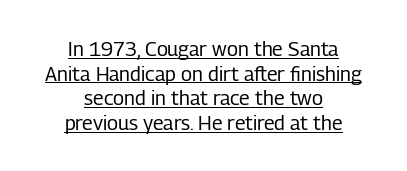
This rendering leaves character spacing at its baseline value. The rendered words wear a rule along their underside. The paragraph has two soft edges and a firm central axis. Stems here are at most as thick as an everyday book face. No italicization has been applied; the sample stays upright.
